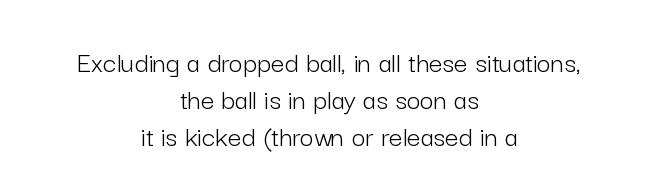
The image shows 30 px light sans-serif type, upright; set centered, line spacing 1.24x, normal letter spacing, not underlined; low stroke contrast and a medium x-height.
